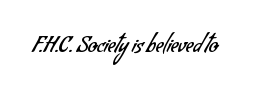
Students, note that the glyphs here touch the page at normal intervals. The typesetting does not lean heavy: it is not bold. Descender tails drop into unmarked territory.
